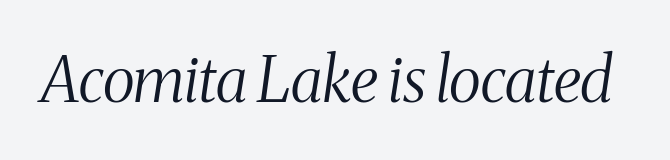
{"serif": "yes", "italic": "yes", "lean": "right", "slant_degrees": 8, "bold": "no", "weight": "light", "width": "condensed", "stroke_contrast": "medium", "x_height": "medium", "monospaced": "no", "underline": "no", "letter_spacing": "normal", "letter_spacing_em": 0.0, "glyph_px": 62}
